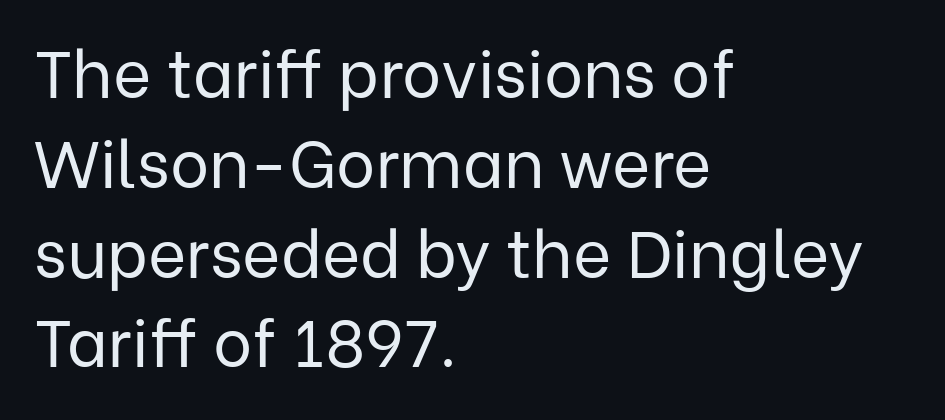
Q: Is the text bold? A: No.
Q: Is the text italic (slanted)? A: No, it is upright.
Q: Is the typeface a serif or a sans-serif typeface? A: Sans-serif.
Q: Is the text underlined? A: No.
Q: How is the paragraph aligned? A: Left-aligned.
Q: Is the spacing between letters normal or unusually wide? A: Normal.
Q: Is the spacing between lines tight, normal or loose? A: Normal.
Q: Width (condensed, normal, or wide)? A: Normal.
Q: Stroke contrast? A: Low.
Q: x-height? A: Medium.
Q: Monospaced? A: No.
